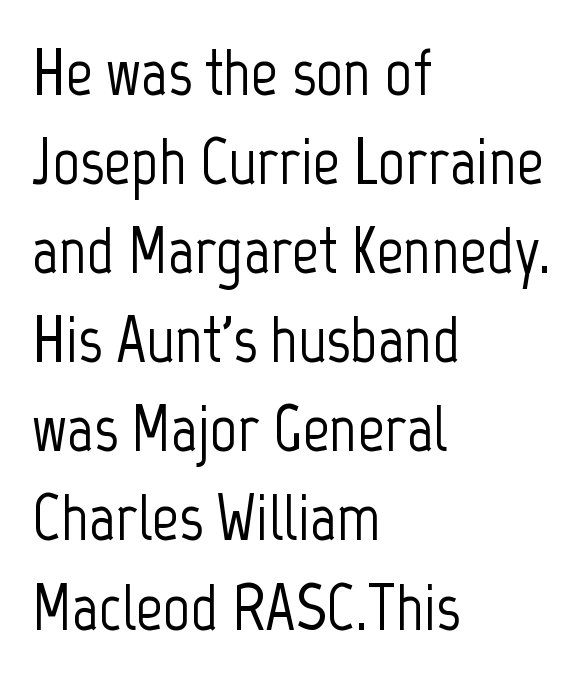
Q: Is the text italic (slanted)? A: No, it is upright.
Q: Is the typeface a serif or a sans-serif typeface? A: Sans-serif.
Q: Is the text underlined? A: No.
Q: How is the paragraph aligned? A: Left-aligned.
Q: Is the spacing between letters normal or unusually wide? A: Normal.
Q: Is the spacing between lines tight, normal or loose? A: Normal.
Q: Width (condensed, normal, or wide)? A: Condensed.
Q: Stroke contrast? A: Low.
Q: x-height? A: Medium.
Q: Monospaced? A: No.
